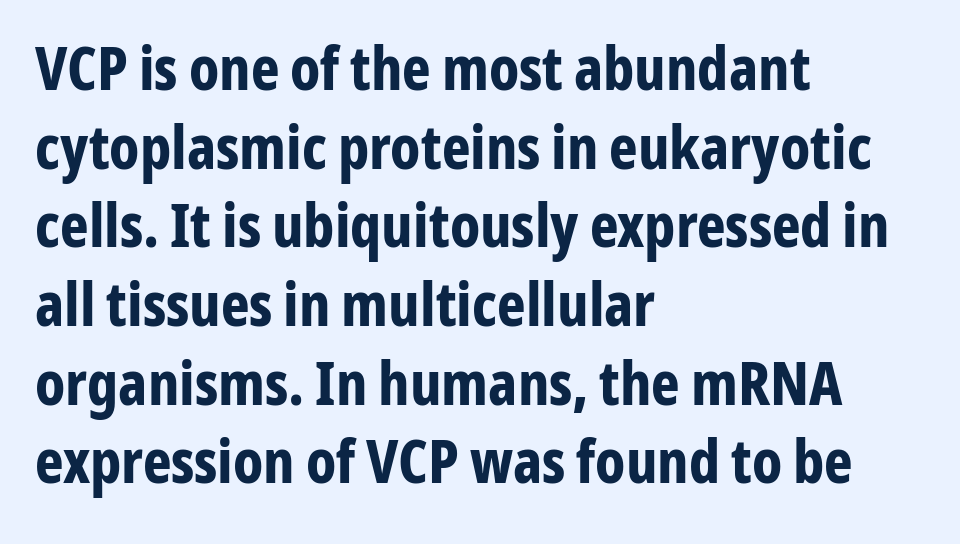
Q: Is the text bold? A: Yes.
Q: Is the text italic (slanted)? A: No, it is upright.
Q: Is the typeface a serif or a sans-serif typeface? A: Sans-serif.
Q: Is the text underlined? A: No.
Q: How is the paragraph aligned? A: Left-aligned.
Q: Is the spacing between letters normal or unusually wide? A: Normal.
Q: Is the spacing between lines tight, normal or loose? A: Normal.
Q: Width (condensed, normal, or wide)? A: Condensed.
Q: Stroke contrast? A: Low.
Q: x-height? A: Medium.
Q: Monospaced? A: No.
